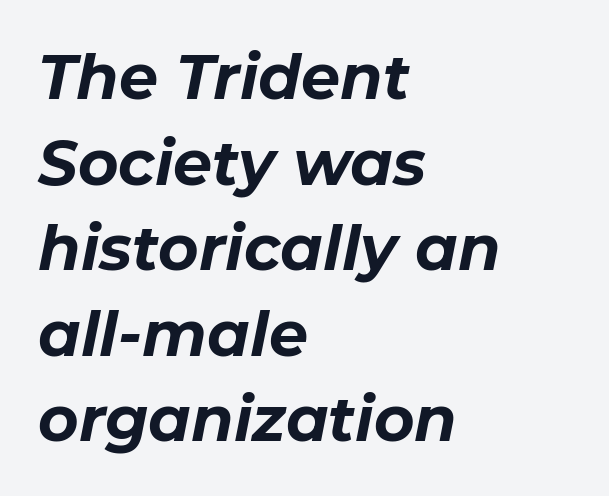
The passage is arranged the way most books set body copy — flush left. These lines sit exactly where default settings would place them. Descender tails drop into unmarked territory. Each word holds together tightly as a unit, with standard inter-letter gaps.
